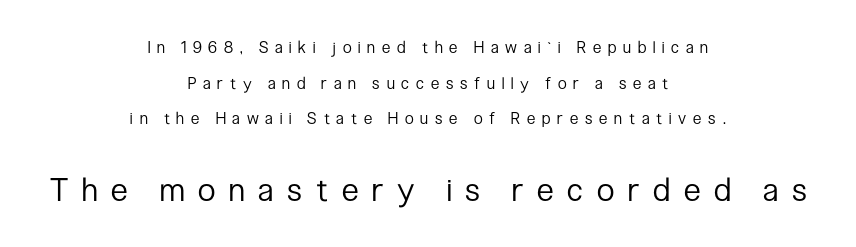
The font family rendered here belongs to the sans-serif group. Caption: expanded tracking, letters set apart. Notice the wide empty band between every row — that's loose leading. Bigger letters appear in the bottom chunk; the top chunk is reduced.
